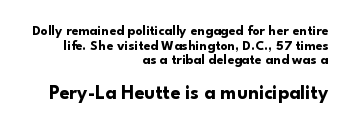
Q: Is the text bold? A: Yes.
Q: Is the text italic (slanted)? A: No, it is upright.
Q: Is the text underlined? A: No.
Q: How is the paragraph aligned? A: Right-aligned.
Q: Is the spacing between letters normal or unusually wide? A: Normal.
Q: Is the spacing between lines tight, normal or loose? A: Tight.
Q: Which block of text is set in a larger size, the first (top) or the second (bottom)? A: The second (bottom) one.
